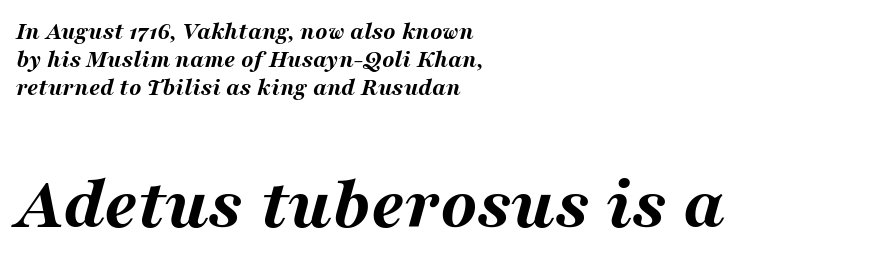
Q: Is the text bold? A: Yes.
Q: Is the text italic (slanted)? A: Yes, it leans right by about 16 degrees.
Q: Is the text underlined? A: No.
Q: How is the paragraph aligned? A: Left-aligned.
Q: Is the spacing between letters normal or unusually wide? A: Normal.
Q: Is the spacing between lines tight, normal or loose? A: Tight.
Q: Which block of text is set in a larger size, the first (top) or the second (bottom)? A: The second (bottom) one.
Q: Width (condensed, normal, or wide)? A: Wide.
Q: Stroke contrast? A: Medium.
Q: x-height? A: Medium.
Q: Monospaced? A: No.
